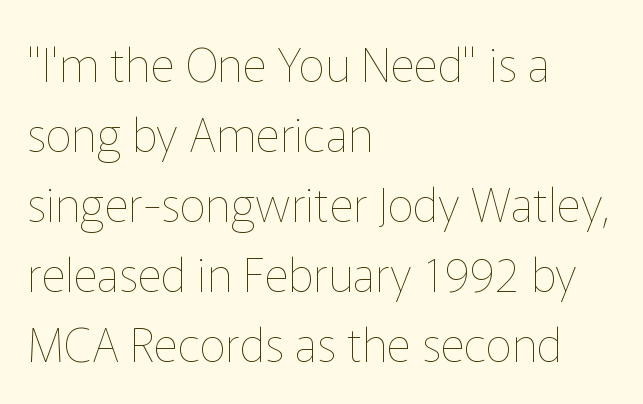
Normally led — the rows are evenly, conventionally spaced. The letterforms sit shoulder to shoulder at normal distance. Italic? Not at all — the glyphs are vertical. The setting favours the left margin, as ordinary paragraphs usually do. The characters are drawn with everyday or finer stroke widths. Underlining? Definitely not there.
